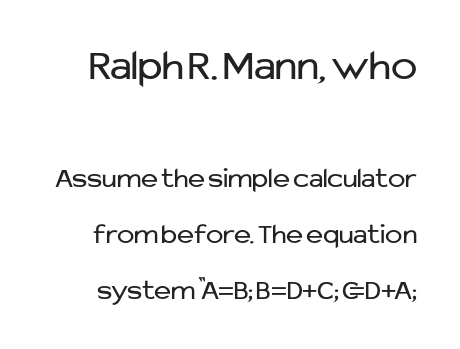
Q: Is the text bold? A: No.
Q: Is the text italic (slanted)? A: No, it is upright.
Q: Is the typeface a serif or a sans-serif typeface? A: Sans-serif.
Q: Is the text underlined? A: No.
Q: Is the spacing between letters normal or unusually wide? A: Normal.
Q: Is the spacing between lines tight, normal or loose? A: Loose.
Q: Which block of text is set in a larger size, the first (top) or the second (bottom)? A: The first (top) one.
Q: Width (condensed, normal, or wide)? A: Normal.
Q: Stroke contrast? A: Low.
Q: x-height? A: Medium.
Q: Monospaced? A: No.
